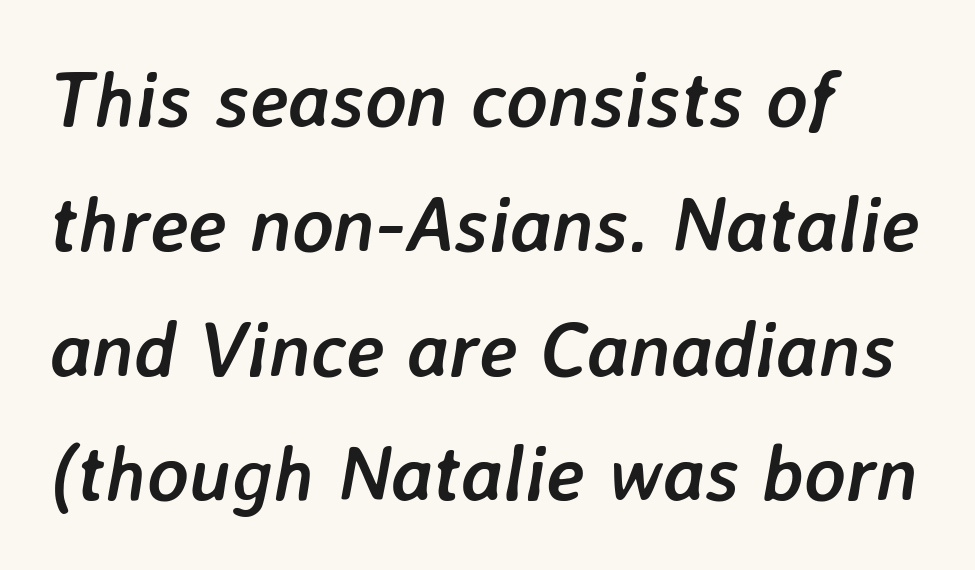
The text carries the slant typical of an italic or oblique font. Alignment: flush left. What weight is shown? A full bold with thick strokes. Tracking here is standard; glyphs follow each other at the usual distance. Horizontal bands of white between lines are of average thickness. Check under the words: just untouched page.
